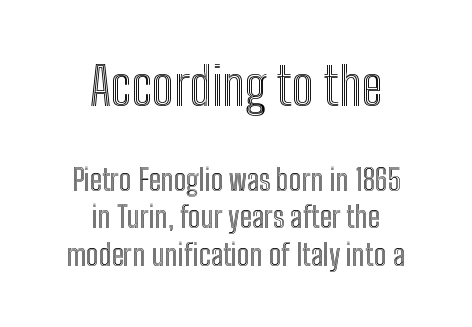
Designer's note — italics off, roman on. Beneath every word, the page is bare. Caption: upper text group enlarged, lower text group reduced. The passage shown is typed in a proportional face where columns would drift. Short and long lines alike share a common midpoint. These lines keep a tight, regular rhythm from letter to letter.
